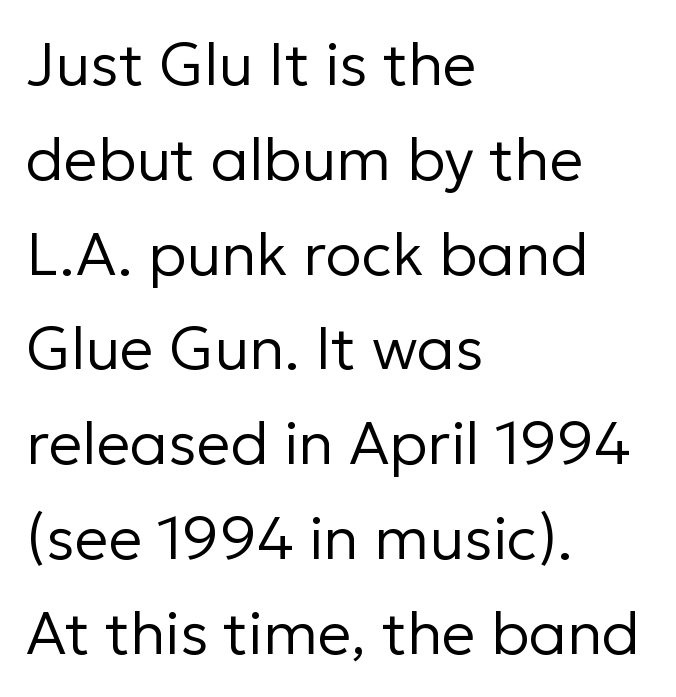
Q: Is the text bold? A: No.
Q: Is the text italic (slanted)? A: No, it is upright.
Q: Is the typeface a serif or a sans-serif typeface? A: Sans-serif.
Q: Is the text underlined? A: No.
Q: How is the paragraph aligned? A: Left-aligned.
Q: Is the spacing between letters normal or unusually wide? A: Normal.
Q: Is the spacing between lines tight, normal or loose? A: Normal.
Q: Width (condensed, normal, or wide)? A: Normal.
Q: Stroke contrast? A: Low.
Q: x-height? A: Medium.
Q: Monospaced? A: No.
